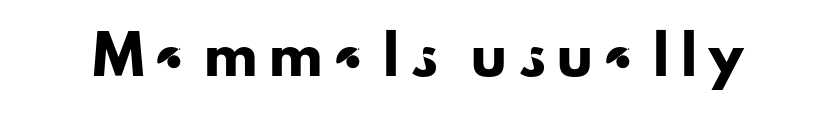
Nobody drew a line under any word here. The designer went with a sans here, leaving each stem footless. This is the regular roman posture of the typeface. How are the letters spaced? Widely, with obvious added tracking.
